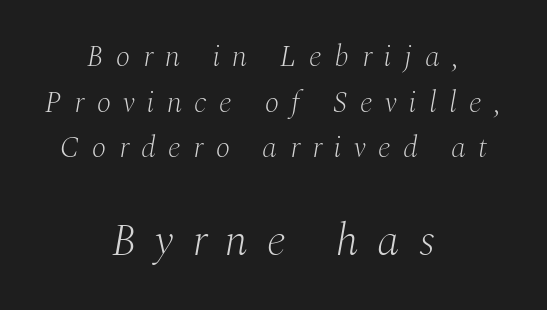
Line spacing here is normal. Is the stroke heavy? The answer is a plain regular-or-lighter. The rendering positions every line midway between the sides. The type family on display is of the serif kind. The strip under each line holds only bare page.
